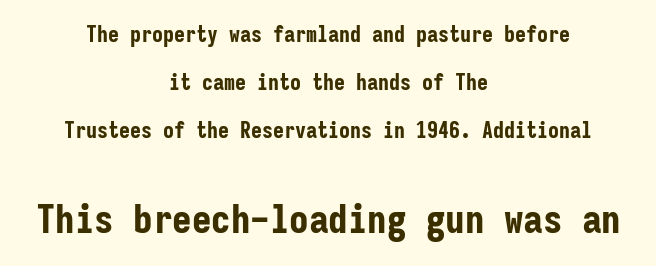
The image shows 39 px bold, condensed sans-serif type, upright, monospaced; set centered, loose line spacing (2.18x), normal letter spacing, not underlined; the second (bottom) block is 1.77x larger; low stroke contrast and a medium x-height.
